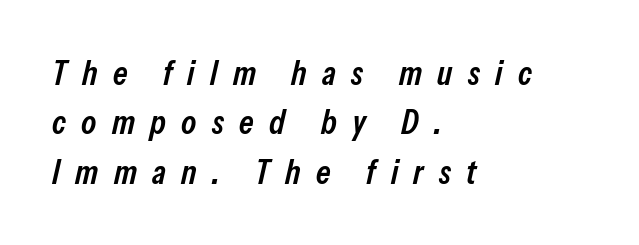
Notice how the passage keeps a crisp vertical edge on the left only. The letters are semibold — heavier than regular but short of a full bold. If you measured baseline to baseline, you'd find a middling distance. Is the type slanted? Yes — the strokes lean at a clear angle.
